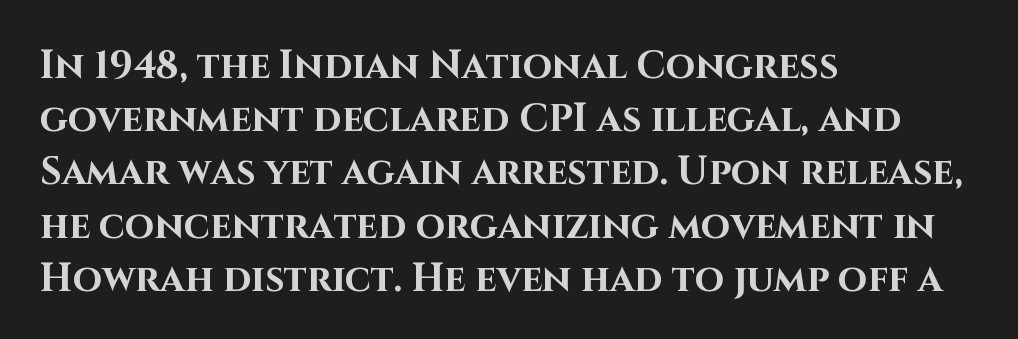
Each row of text sits above clean, open space. Characters remain perfectly vertical along every line. Is this a fixed-width face? No — the glyphs have proportional, varying widths. The typeface chosen for these lines omits serifs. If you measured baseline to baseline, you'd find a middling distance. The tracking reads as untouched default to a designer's eye.
